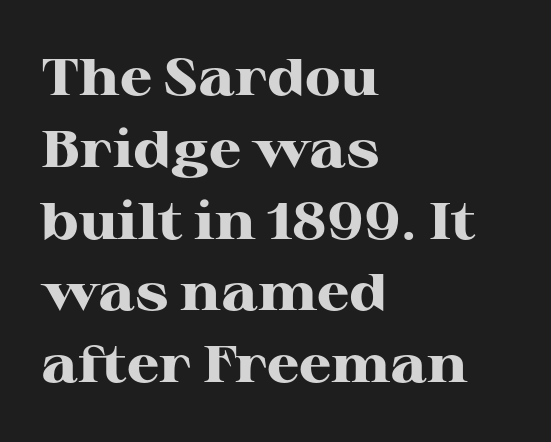
The image shows 52 px heavy, wide serif type, upright; set left-aligned, normal line spacing (1.38x), normal letter spacing, not underlined; high stroke contrast and a medium x-height.
